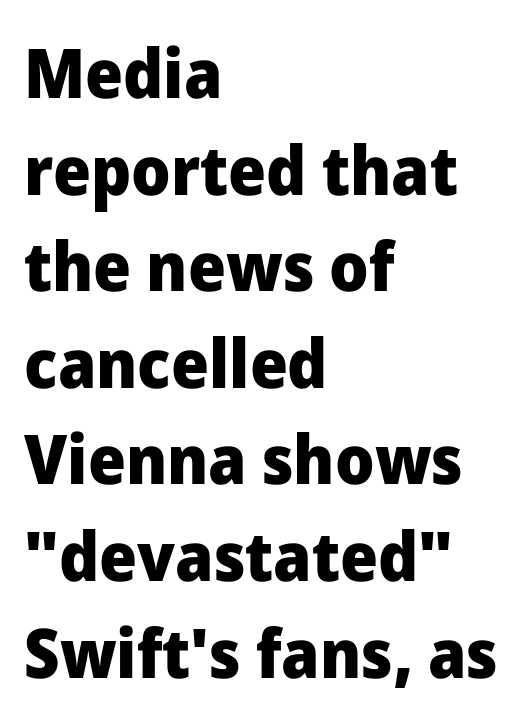
The space between consecutive lines is moderate. Note the varied advance widths — an 'i' is clearly narrower than an 'm'. Underlining? Definitely not there. The letters stand upright; this is a roman face.
